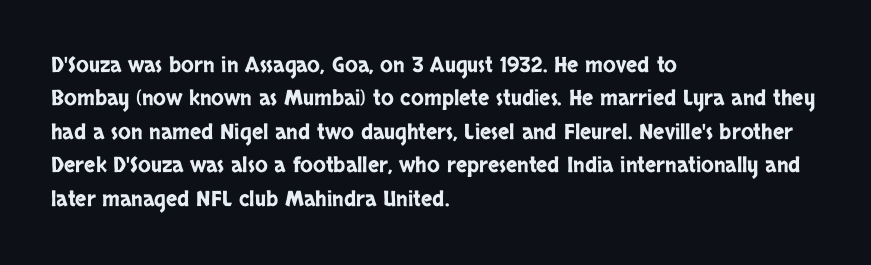
{"italic": "no", "underline": "no", "align": "left", "line_spacing": "normal", "line_spacing_ratio": 1.59, "letter_spacing": "normal", "letter_spacing_em": 0.0, "glyph_px": 21}
